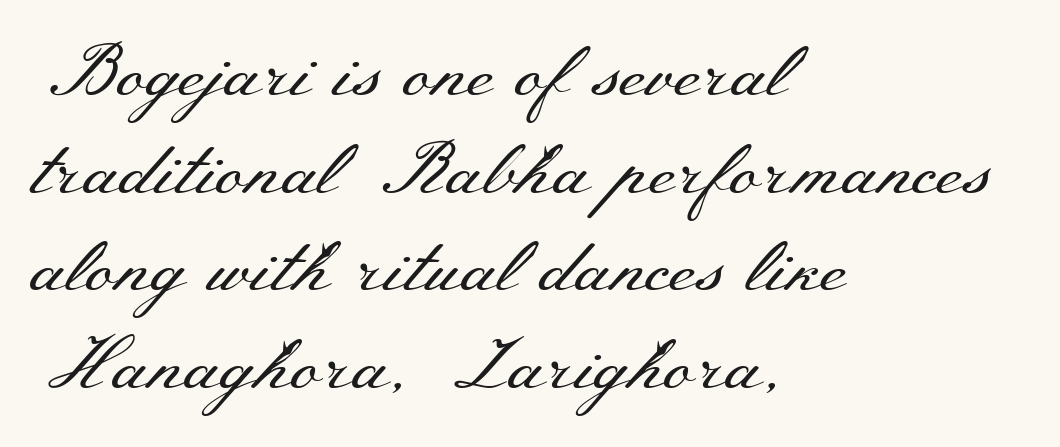
{"serif": "yes", "bold": "no", "weight": "regular", "width": "wide", "stroke_contrast": "medium", "x_height": "small", "monospaced": "no", "underline": "no", "align": "left", "line_spacing": "normal", "line_spacing_ratio": 1.32, "letter_spacing": "normal", "letter_spacing_em": 0.0, "glyph_px": 74}
